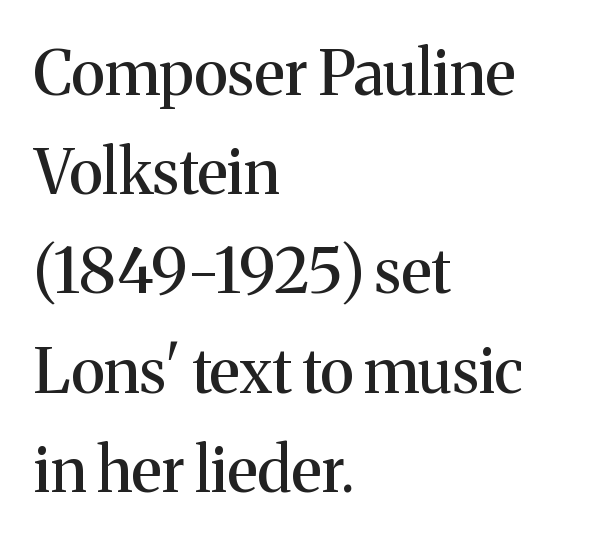
The image shows 62 px serif type, upright; set left-aligned, normal line spacing (1.6x), normal letter spacing, not underlined; medium stroke contrast and a medium x-height.
